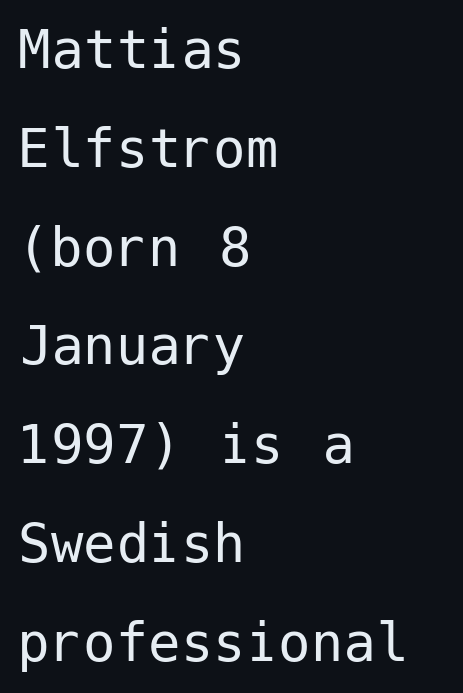
No heavy texture on the line: the type isn't bold. If you drew a line through each stem, it would be perfectly vertical. The lines are quadded left. The passage shown is not underscored anywhere. Each letter's strokes conclude bluntly, with no projecting serifs.
